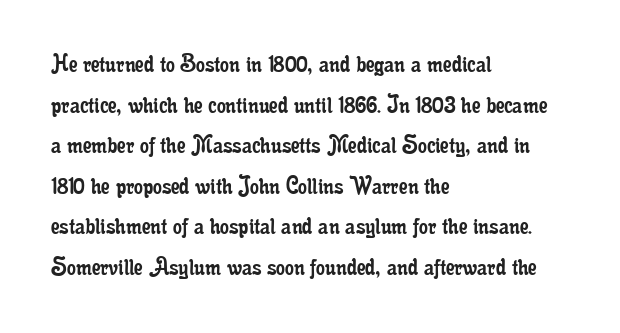
Q: Is the text bold? A: No.
Q: Is the text italic (slanted)? A: No, it is upright.
Q: Is the typeface a serif or a sans-serif typeface? A: Serif.
Q: Is the text underlined? A: No.
Q: How is the paragraph aligned? A: Left-aligned.
Q: Is the spacing between letters normal or unusually wide? A: Normal.
Q: Is the spacing between lines tight, normal or loose? A: Normal.
Q: Width (condensed, normal, or wide)? A: Condensed.
Q: Stroke contrast? A: Low.
Q: x-height? A: Small.
Q: Monospaced? A: No.
